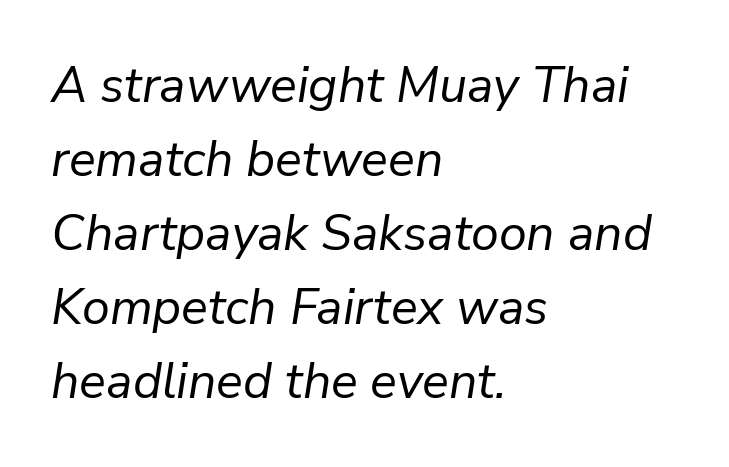
Quick note: interline space is typical. The glyphs are unaccompanied by any horizontal stroke below them. The letters advance in unequal steps, a hallmark of proportional type. Spacing between characters is what you'd get straight out of the box. The face used here has a pronounced slope to its letters. A light-to-regular cut is what we see here.
